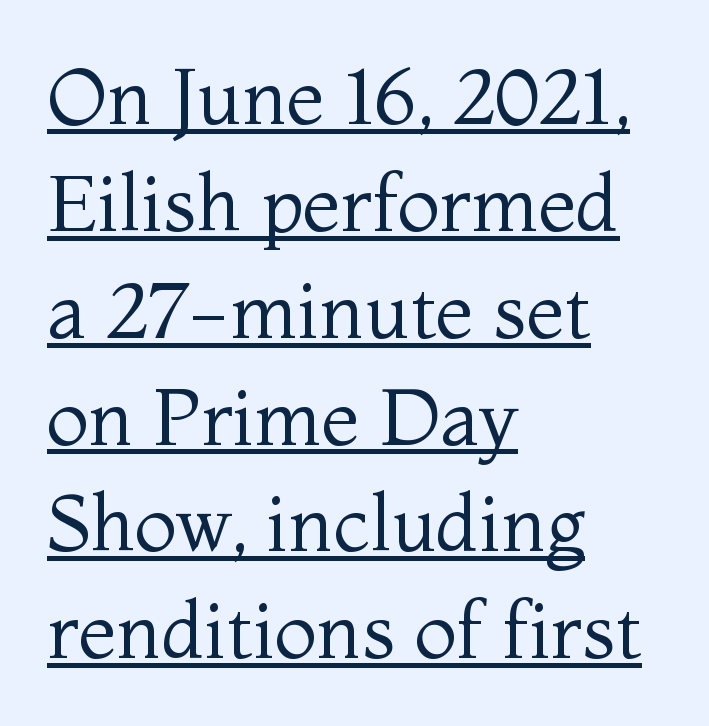
Q: Is the text bold? A: No.
Q: Is the text italic (slanted)? A: No, it is upright.
Q: Is the typeface a serif or a sans-serif typeface? A: Serif.
Q: Is the text underlined? A: Yes.
Q: How is the paragraph aligned? A: Left-aligned.
Q: Is the spacing between letters normal or unusually wide? A: Normal.
Q: Is the spacing between lines tight, normal or loose? A: Normal.
Q: Width (condensed, normal, or wide)? A: Normal.
Q: Stroke contrast? A: Medium.
Q: x-height? A: Medium.
Q: Monospaced? A: No.
